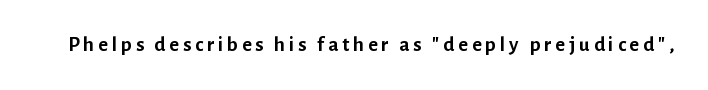
Q: Is the text bold? A: Yes.
Q: Is the text italic (slanted)? A: No, it is upright.
Q: Is the text underlined? A: No.
